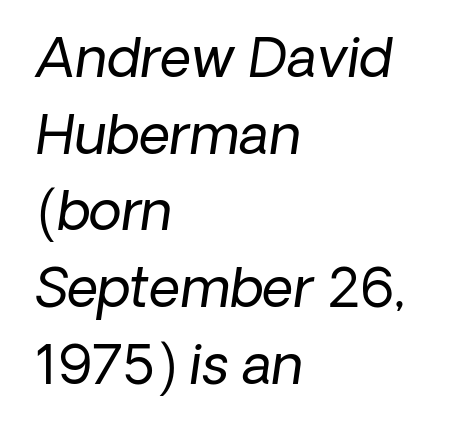
Q: Is the text bold? A: No.
Q: Is the typeface a serif or a sans-serif typeface? A: Sans-serif.
Q: Is the text underlined? A: No.
Q: How is the paragraph aligned? A: Left-aligned.
Q: Is the spacing between letters normal or unusually wide? A: Normal.
Q: Is the spacing between lines tight, normal or loose? A: Normal.
Q: Width (condensed, normal, or wide)? A: Normal.
Q: Stroke contrast? A: Low.
Q: x-height? A: Medium.
Q: Monospaced? A: No.
